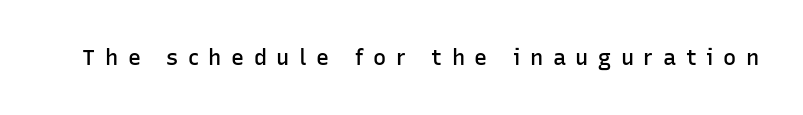
The image shows 22 px text type, upright; set unusually wide letter spacing (+0.43 em), not underlined.
